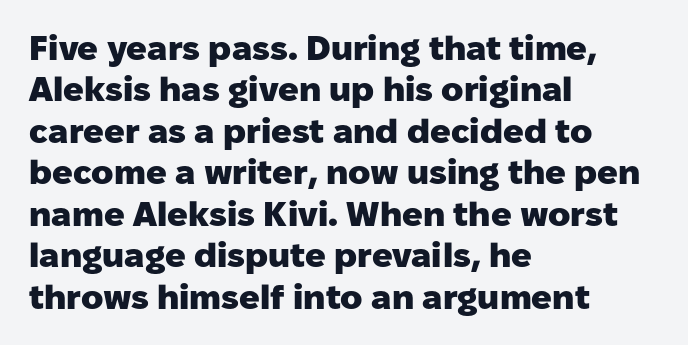
{"serif": "no", "italic": "no", "bold": "yes", "weight": "heavy", "width": "normal", "stroke_contrast": "low", "x_height": "medium", "monospaced": "no", "underline": "no", "align": "left", "line_spacing_ratio": 1.22, "letter_spacing": "normal", "letter_spacing_em": 0.0, "glyph_px": 34}
